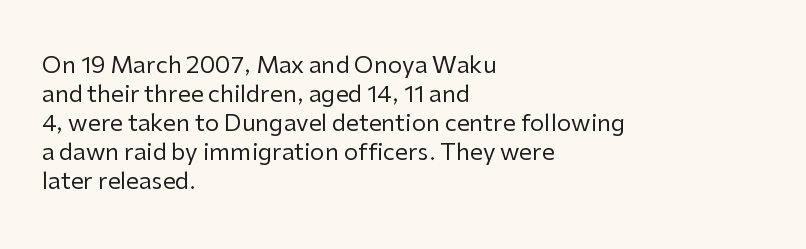
The image shows 23 px text type, upright; set left-aligned, normal line spacing (1.26x), normal letter spacing, not underlined.
